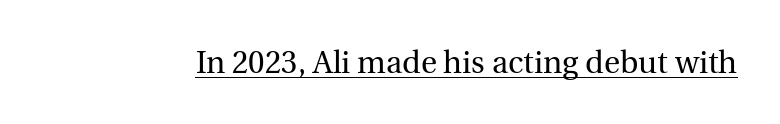
The image shows 31 px regular-weight serif type, upright; set normal letter spacing, underlined; a medium x-height.
